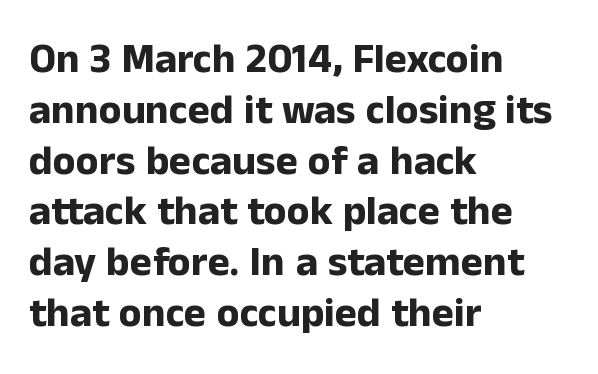
{"serif": "no", "italic": "no", "bold": "yes", "weight": "bold", "width": "normal", "stroke_contrast": "low", "x_height": "medium", "monospaced": "no", "underline": "no", "align": "left", "line_spacing_ratio": 1.21, "letter_spacing": "normal", "letter_spacing_em": 0.0, "glyph_px": 42}
